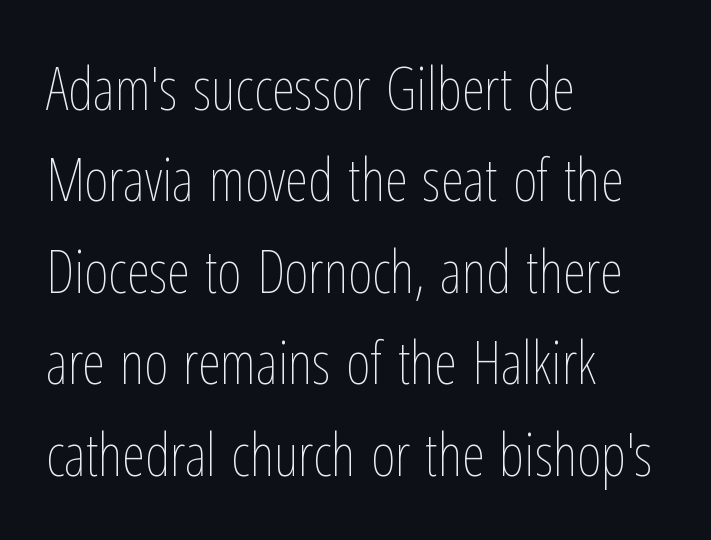
Q: Is the text bold? A: No.
Q: Is the text italic (slanted)? A: No, it is upright.
Q: Is the text underlined? A: No.
Q: How is the paragraph aligned? A: Left-aligned.
Q: Is the spacing between letters normal or unusually wide? A: Normal.
Q: Is the spacing between lines tight, normal or loose? A: Normal.
Q: Width (condensed, normal, or wide)? A: Condensed.
Q: Stroke contrast? A: Low.
Q: x-height? A: Medium.
Q: Monospaced? A: No.
